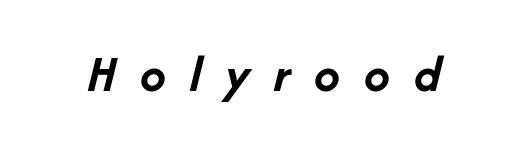
Plain, unruled lines of type. Does extra space separate the letters? Yes, quite a lot of it. Bold? Absolutely — the strokes are thick and heavy. Each letter keeps its own natural width here, so spacing adapts to shape.
